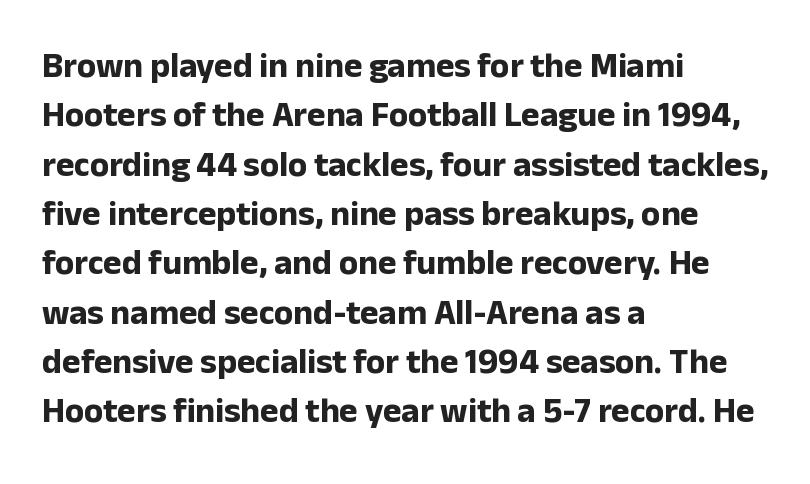
Q: Is the text bold? A: Yes.
Q: Is the text italic (slanted)? A: No, it is upright.
Q: Is the typeface a serif or a sans-serif typeface? A: Sans-serif.
Q: Is the text underlined? A: No.
Q: How is the paragraph aligned? A: Left-aligned.
Q: Is the spacing between letters normal or unusually wide? A: Normal.
Q: Is the spacing between lines tight, normal or loose? A: Normal.
Q: Width (condensed, normal, or wide)? A: Normal.
Q: Stroke contrast? A: Low.
Q: x-height? A: Medium.
Q: Monospaced? A: No.
